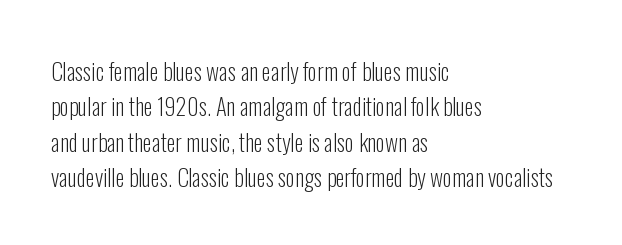
The face looks like a standard text weight, possibly lighter. Vertical strokes here are truly vertical. These lines keep a tight, regular rhythm from letter to letter. Leading matches the norm, producing a regular column. Left-aligned paragraph, ragged on the right. The space directly below the letters is spotless.
